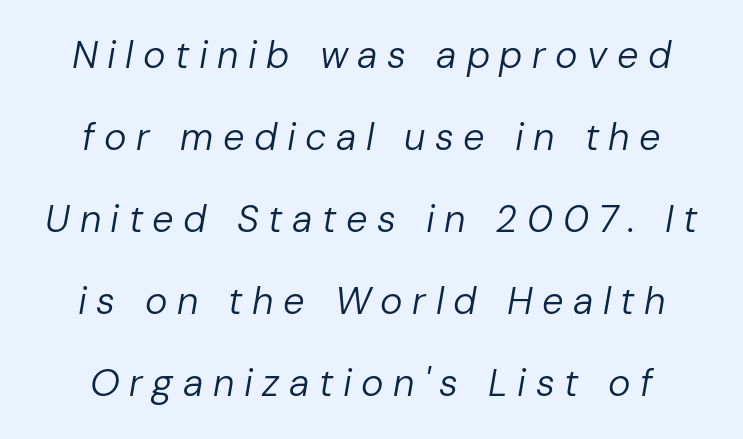
{"italic": "yes", "lean": "right", "slant_degrees": 10, "bold": "no", "weight": "regular", "width": "normal", "stroke_contrast": "low", "x_height": "medium", "monospaced": "no", "underline": "no", "align": "center", "line_spacing": "loose", "line_spacing_ratio": 2.16, "letter_spacing": "wide", "letter_spacing_em": 0.25, "glyph_px": 38}
